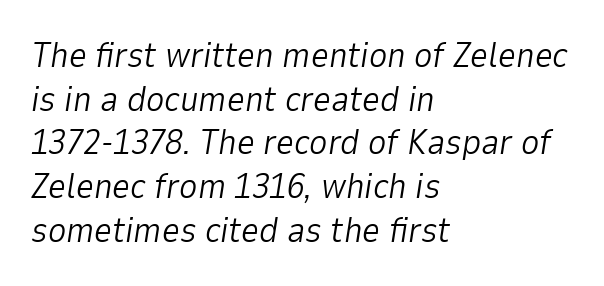
The image shows 35 px light type, italic (leaning right); set left-aligned, normal line spacing (1.25x), normal letter spacing, not underlined; low stroke contrast and a medium x-height.
